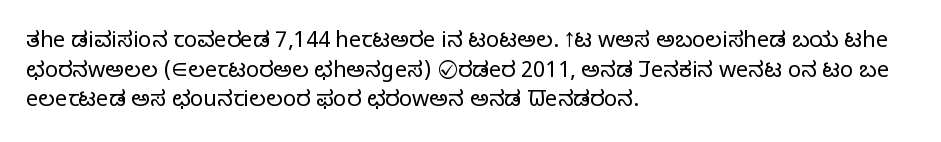
Q: Is the text bold? A: No.
Q: Is the text italic (slanted)? A: No, it is upright.
Q: Is the text underlined? A: No.
Q: How is the paragraph aligned? A: Left-aligned.
Q: Is the spacing between letters normal or unusually wide? A: Normal.
Q: Is the spacing between lines tight, normal or loose? A: Normal.
